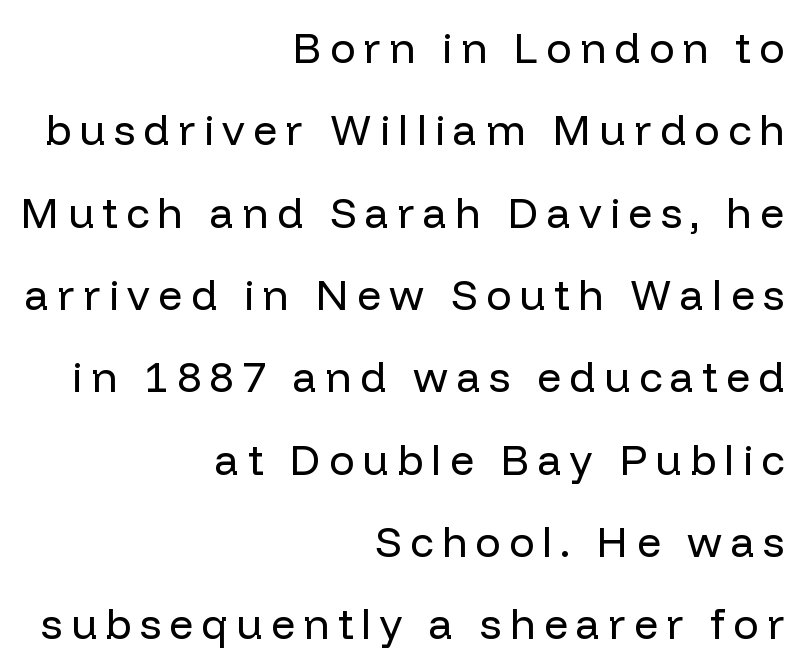
Glyph-to-glyph distance is far greater than everyday printed text. Each row of text sits above clean, open space. Look at the bottom of the vertical strokes: they stop flat, with no serifs. The passage shown is not bold in any degree. The axis of the letterforms is exactly vertical. Regarding leading, the lines here are spaced well apart.
